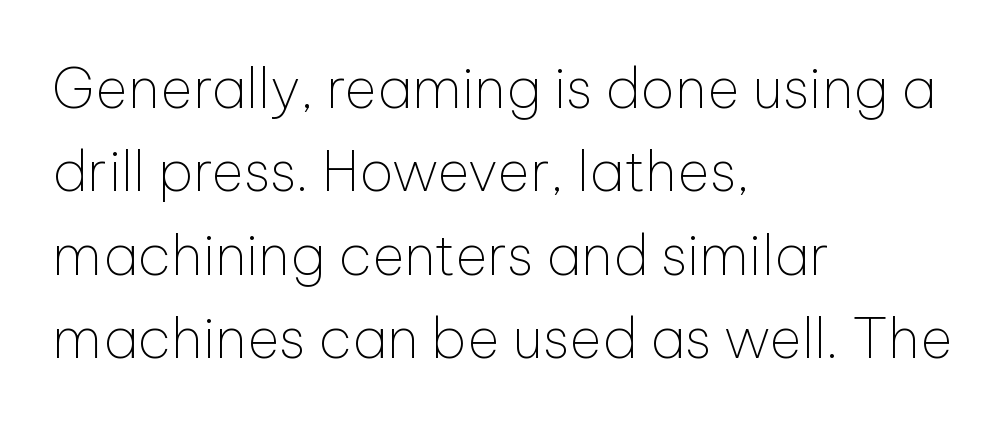
{"serif": "no", "italic": "no", "bold": "no", "weight": "thin", "width": "normal", "stroke_contrast": "low", "x_height": "medium", "monospaced": "no", "underline": "no", "align": "left", "line_spacing": "normal", "line_spacing_ratio": 1.49, "letter_spacing": "normal", "letter_spacing_em": 0.0, "glyph_px": 56}
